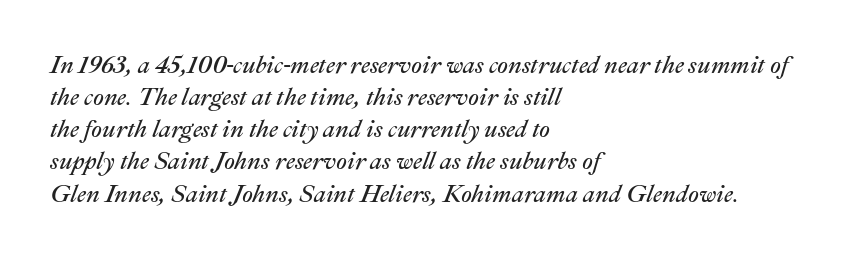
{"italic": "yes", "lean": "right", "slant_degrees": 22, "bold": "no", "underline": "no", "align": "left", "line_spacing": "normal", "line_spacing_ratio": 1.34, "letter_spacing": "normal", "letter_spacing_em": 0.0, "glyph_px": 24}
